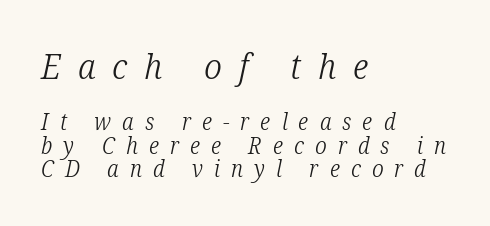
The face used here appears at its bigger size in the upper chunk. You can tell it's italic because the verticals aren't actually vertical. Unmarked baselines from the first word to the last. The block of text is dense from top to bottom, with scant space between rows.
